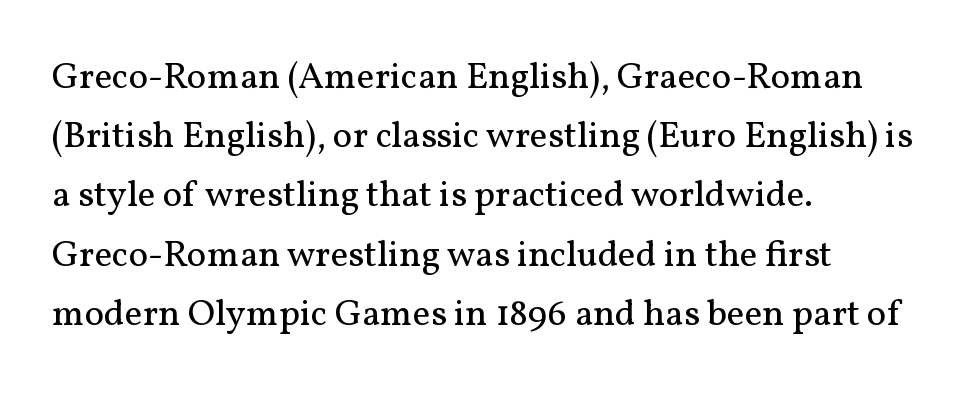
The image shows 37 px regular-weight serif type, upright; set left-aligned, normal line spacing (1.6x), normal letter spacing, not underlined; medium stroke contrast and a medium x-height.
